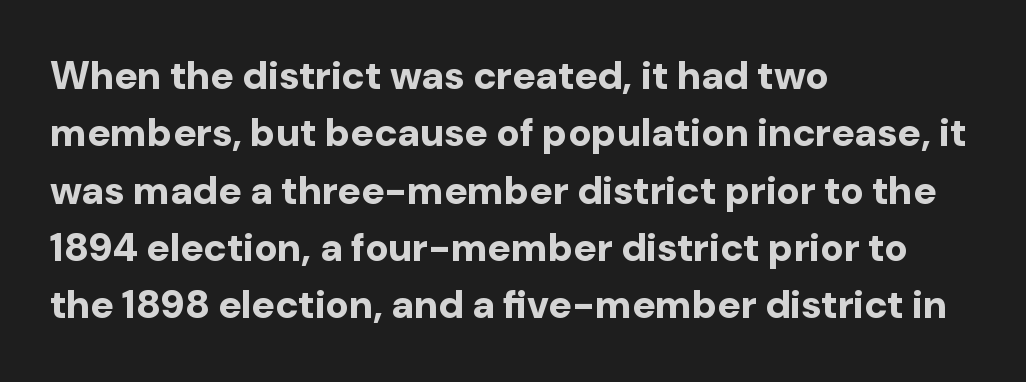
The image shows 39 px bold sans-serif type, upright; set left-aligned, normal line spacing (1.47x), normal letter spacing, not underlined; low stroke contrast and a medium x-height.
